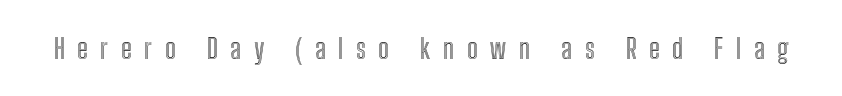
The image shows 28 px condensed type, upright; set unusually wide letter spacing (+0.45 em), not underlined; a medium x-height.
